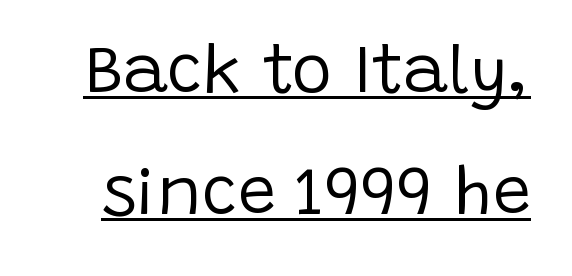
{"serif": "no", "italic": "no", "bold": "no", "weight": "regular", "width": "normal", "stroke_contrast": "low", "x_height": "large", "monospaced": "no", "underline": "yes", "line_spacing_ratio": 1.8, "letter_spacing": "normal", "letter_spacing_em": 0.0, "glyph_px": 68}
